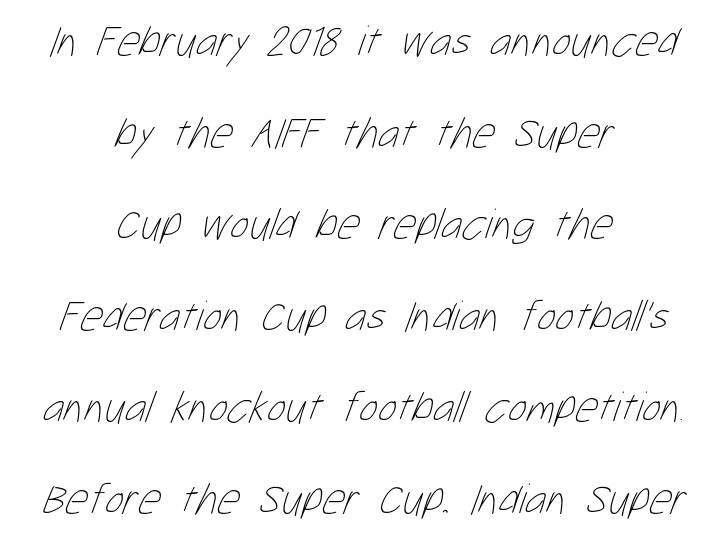
{"bold": "no", "weight": "thin", "width": "condensed", "stroke_contrast": "low", "x_height": "medium", "monospaced": "no", "underline": "no", "align": "center", "line_spacing": "loose", "line_spacing_ratio": 2.08, "letter_spacing": "normal", "letter_spacing_em": 0.0, "glyph_px": 44}
